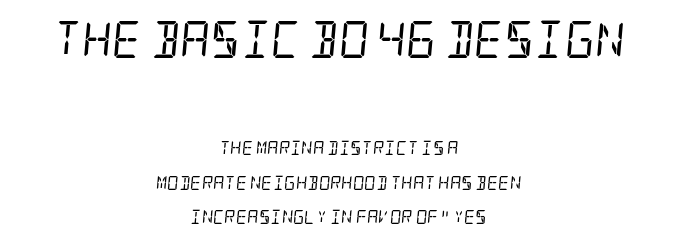
{"serif": "yes", "italic": "yes", "lean": "right", "slant_degrees": 5, "bold": "no", "weight": "regular", "width": "condensed", "stroke_contrast": "low", "x_height": "large", "underline": "no", "align": "center", "line_spacing": "loose", "line_spacing_ratio": 2.45, "letter_spacing": "normal", "letter_spacing_em": 0.0, "larger_block": "first", "size_ratio": 2.64, "glyph_px": 37}
